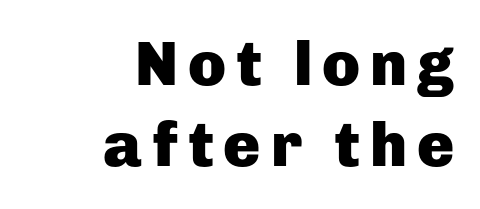
Descenders hang freely into open space. Line endings align vertically; line beginnings do not. Line spacing here is normal. The strokes are fattened all the way to bold. The passage shown is typeset with a sans-serif family. Spacing verdict: proportional, widths tailored to each character.
